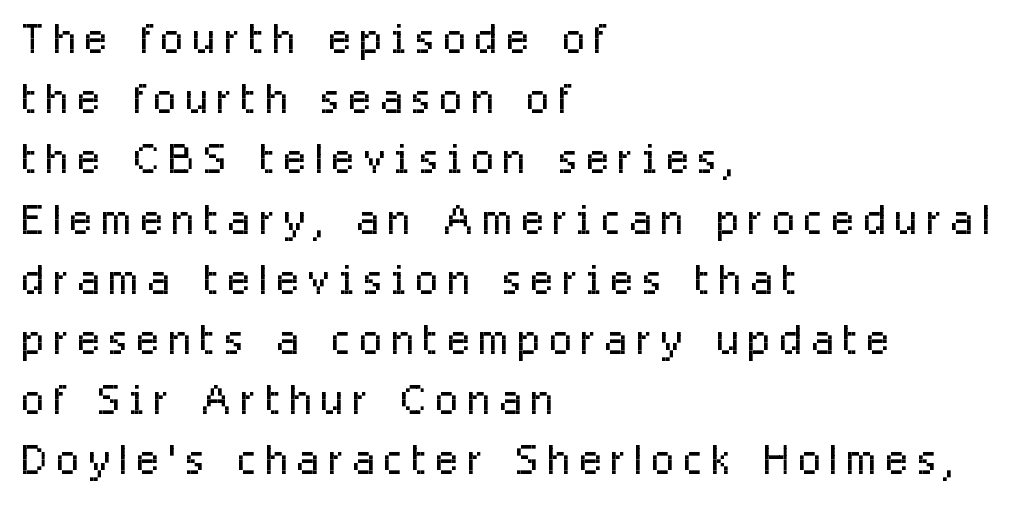
Quick note: not italic, upright. Students, observe: this is what under-led, compact text looks like. Check the space under the baseline: it is left empty. To sum up the face: it is a sans, with no serifs.
